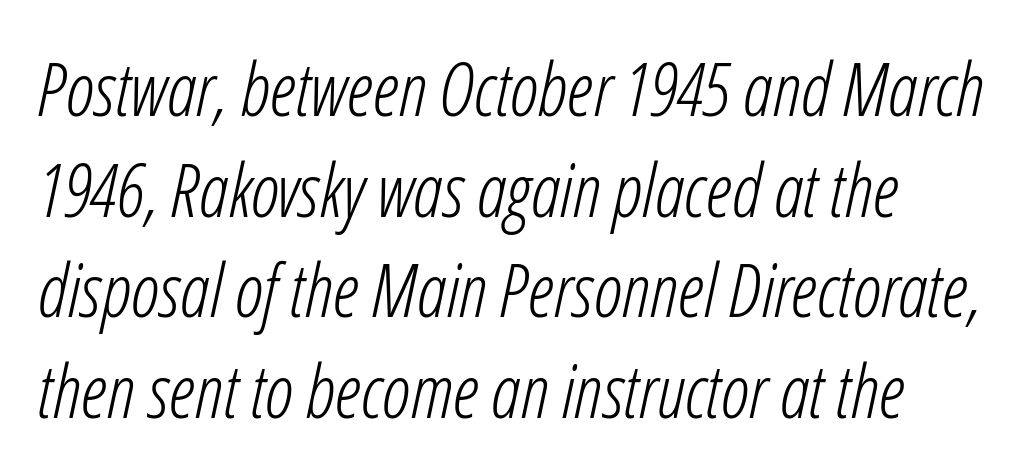
The font is comparable to plain body text, perhaps lighter. A typesetter would call this zero additional tracking. The letters advance in unequal steps, a hallmark of proportional type. Each line starts at the same left margin while the right side varies. Summary of vertical rhythm: regular, with standard interline spacing. Descenders are the only things crossing below the line.
